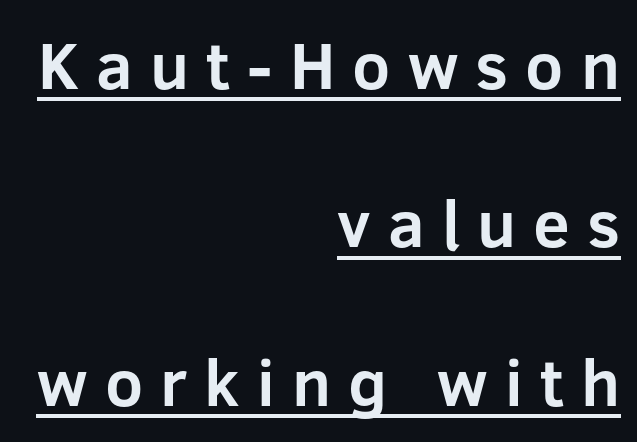
Classification — sans serif. Letter spacing: wide. Compared with undecorated copy, this sample adds a rule below the words. Do the characters align in a grid? No, the font is proportional.
